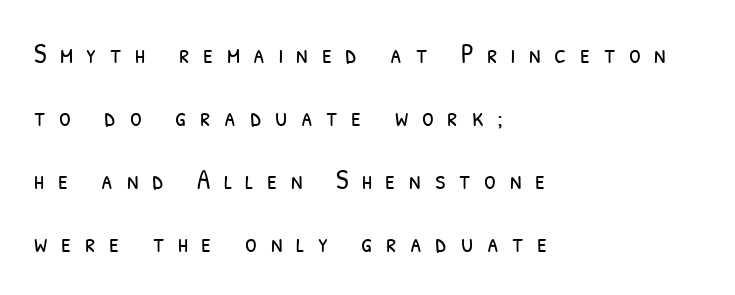
{"bold": "no", "underline": "no", "align": "left", "line_spacing": "loose", "line_spacing_ratio": 2.33, "letter_spacing": "wide", "letter_spacing_em": 0.5, "glyph_px": 27}
